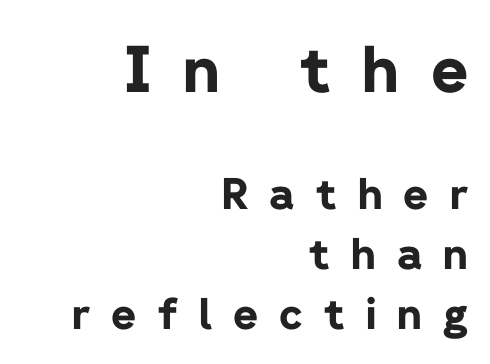
{"serif": "no", "italic": "no", "bold": "yes", "weight": "bold", "width": "normal", "stroke_contrast": "low", "x_height": "medium", "monospaced": "no", "underline": "no", "align": "right", "line_spacing": "normal", "line_spacing_ratio": 1.39, "letter_spacing": "wide", "letter_spacing_em": 0.49, "larger_block": "first", "size_ratio": 1.49, "glyph_px": 64}
